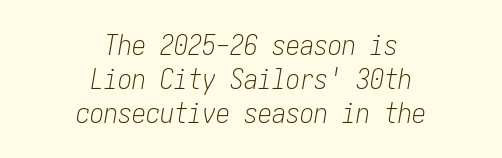
Q: Is the text bold? A: No.
Q: Is the text italic (slanted)? A: Yes, it leans right by about 10 degrees.
Q: Is the text underlined? A: No.
Q: How is the paragraph aligned? A: Centered.
Q: Is the spacing between letters normal or unusually wide? A: Normal.
Q: Width (condensed, normal, or wide)? A: Condensed.
Q: Stroke contrast? A: Low.
Q: x-height? A: Medium.
